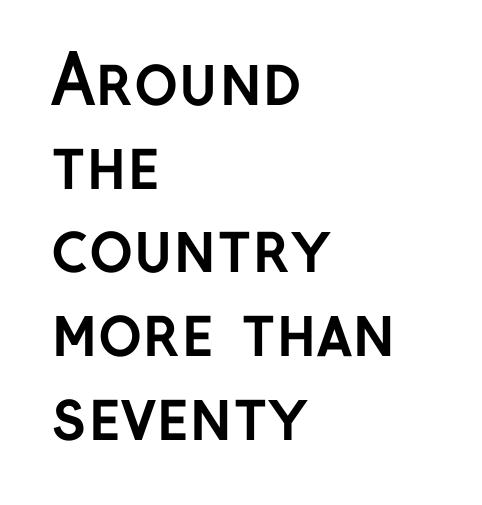
Each new line begins a customary step beneath the previous one. Each letter keeps its own natural width here, so spacing adapts to shape. The line texture is even and compact thanks to regular tracking. In CSS terms this would be text-align: left. Descender tails drop into unmarked territory.
